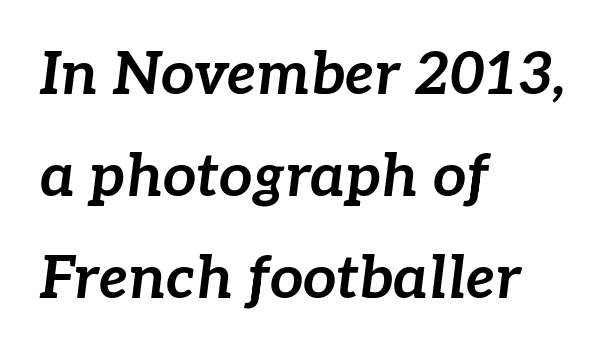
{"italic": "yes", "lean": "right", "slant_degrees": 7, "bold": "yes", "weight": "bold", "width": "normal", "stroke_contrast": "low", "x_height": "medium", "monospaced": "no", "underline": "no", "align": "left", "line_spacing_ratio": 1.73, "letter_spacing": "normal", "letter_spacing_em": 0.0, "glyph_px": 59}
